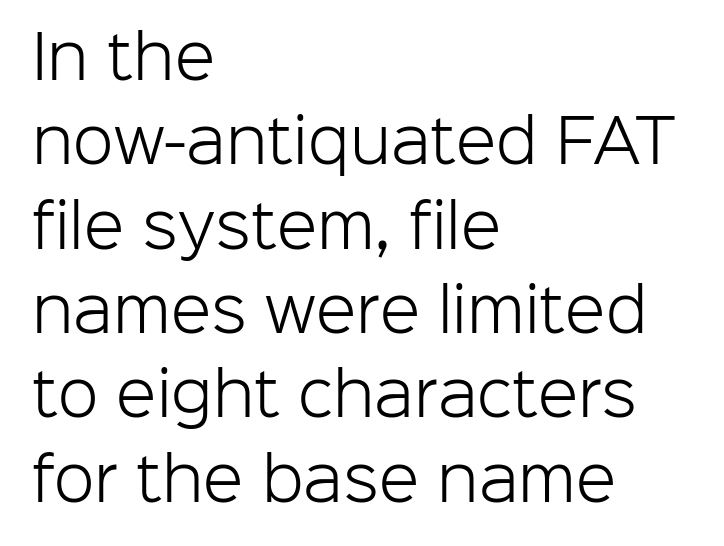
Q: Is the text bold? A: No.
Q: Is the text italic (slanted)? A: No, it is upright.
Q: Is the typeface a serif or a sans-serif typeface? A: Sans-serif.
Q: Is the text underlined? A: No.
Q: How is the paragraph aligned? A: Left-aligned.
Q: Is the spacing between letters normal or unusually wide? A: Normal.
Q: Is the spacing between lines tight, normal or loose? A: Normal.
Q: Width (condensed, normal, or wide)? A: Normal.
Q: Stroke contrast? A: Low.
Q: x-height? A: Medium.
Q: Monospaced? A: No.
